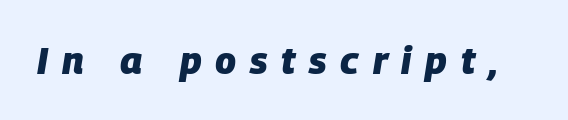
The strokes are fattened all the way to bold. Short note: letters widely spaced. Glance below the letters and you will spot only blank space. This sample uses an oblique cut, with every glyph tilted off the vertical. These lines are rendered in a variable-pitch font.
